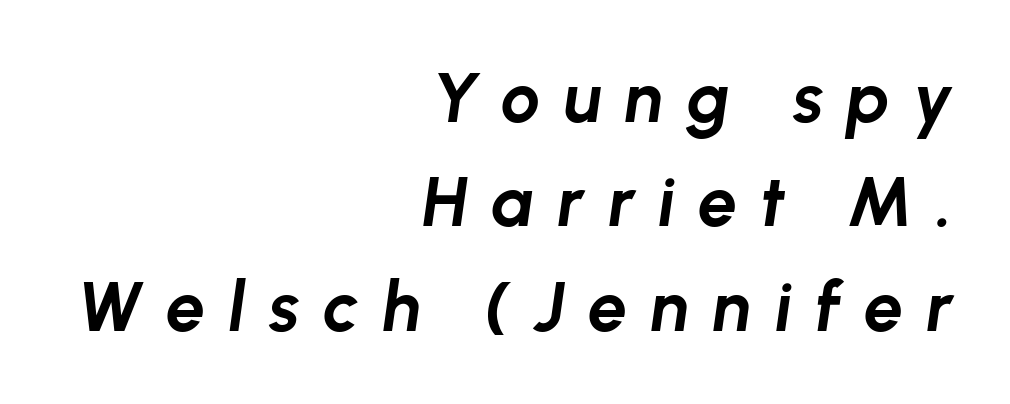
The image shows 70 px bold type, italic (leaning right); set right-aligned, normal line spacing (1.49x), unusually wide letter spacing (+0.33 em), not underlined; low stroke contrast and a medium x-height.
